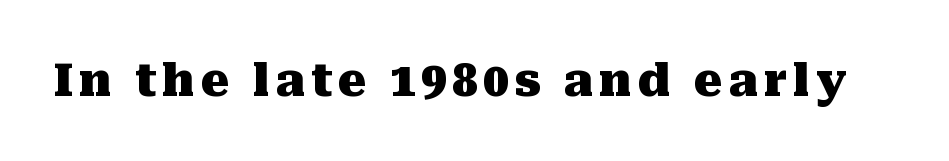
{"serif": "yes", "italic": "no", "bold": "yes", "weight": "heavy", "width": "normal", "stroke_contrast": "medium", "x_height": "medium", "monospaced": "no", "underline": "no", "glyph_px": 45}
